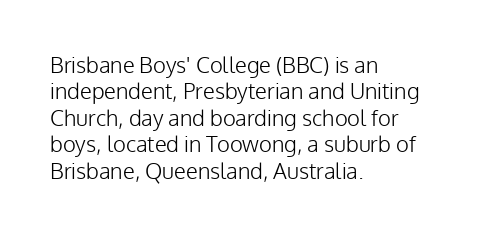
The image shows 22 px text type, upright; set left-aligned, line spacing 1.2x, normal letter spacing, not underlined.
